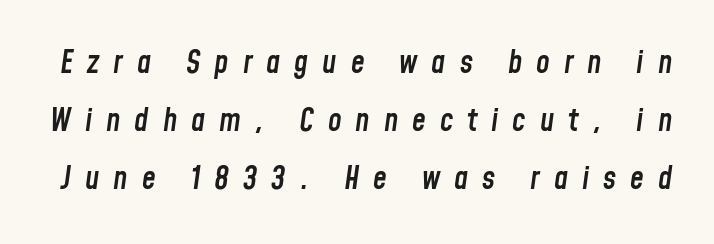
{"italic": "yes", "lean": "right", "slant_degrees": 8, "bold": "semi", "weight": "semibold", "width": "condensed", "stroke_contrast": "low", "x_height": "medium", "monospaced": "no", "underline": "no", "line_spacing_ratio": 1.87, "letter_spacing": "wide", "letter_spacing_em": 0.45, "glyph_px": 31}
